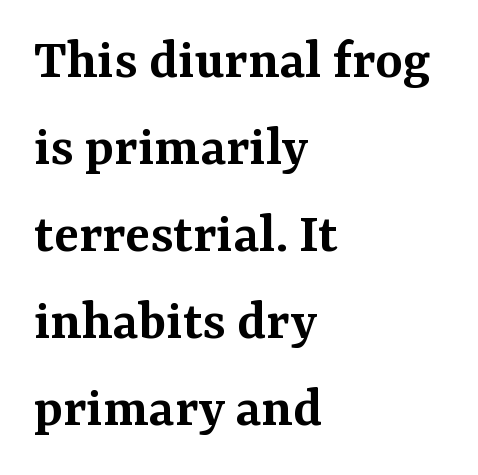
Q: Is the text bold? A: Semi-bold.
Q: Is the text italic (slanted)? A: No, it is upright.
Q: Is the typeface a serif or a sans-serif typeface? A: Serif.
Q: Is the text underlined? A: No.
Q: How is the paragraph aligned? A: Left-aligned.
Q: Is the spacing between letters normal or unusually wide? A: Normal.
Q: Is the spacing between lines tight, normal or loose? A: Normal.
Q: Width (condensed, normal, or wide)? A: Normal.
Q: Stroke contrast? A: Medium.
Q: x-height? A: Medium.
Q: Monospaced? A: No.
